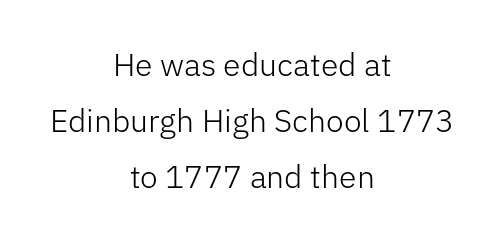
Q: Is the text bold? A: No.
Q: Is the text italic (slanted)? A: No, it is upright.
Q: Is the typeface a serif or a sans-serif typeface? A: Sans-serif.
Q: Is the text underlined? A: No.
Q: How is the paragraph aligned? A: Centered.
Q: Is the spacing between letters normal or unusually wide? A: Normal.
Q: Width (condensed, normal, or wide)? A: Normal.
Q: Stroke contrast? A: Low.
Q: x-height? A: Medium.
Q: Monospaced? A: No.
